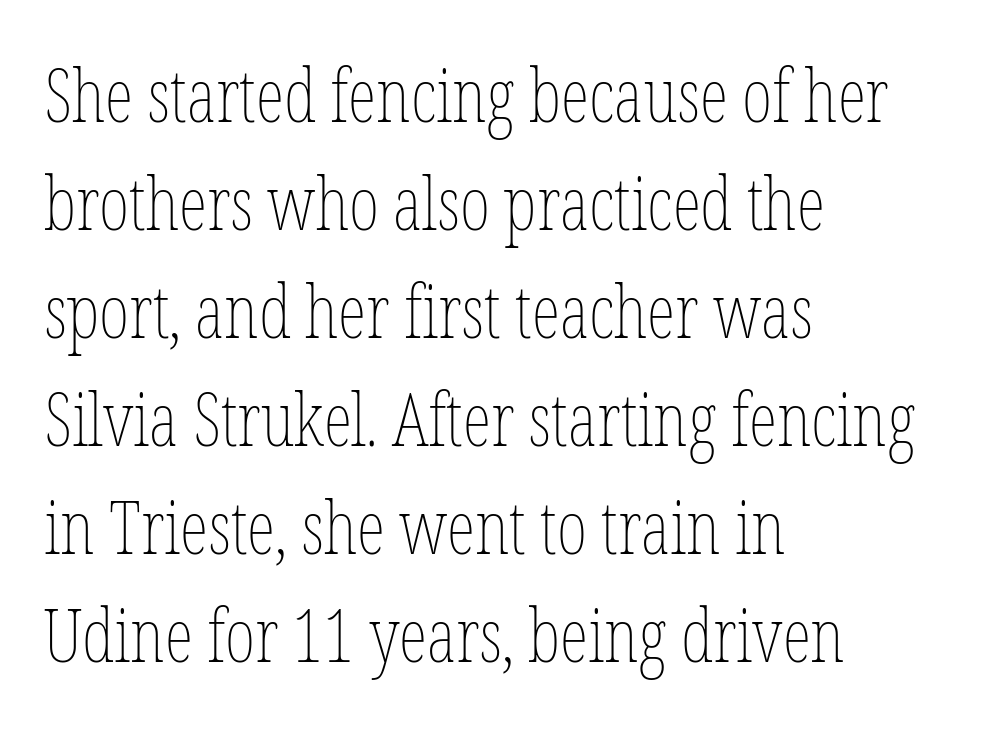
A normal amount of white space separates one row of letters from the next. Here the designer chose a conventional face with non-uniform glyph widths. No word sits above an underline. Is there any slant? The stems are plumb. Tracking here is standard; glyphs follow each other at the usual distance. The rendering anchors every line to the left-hand side.
